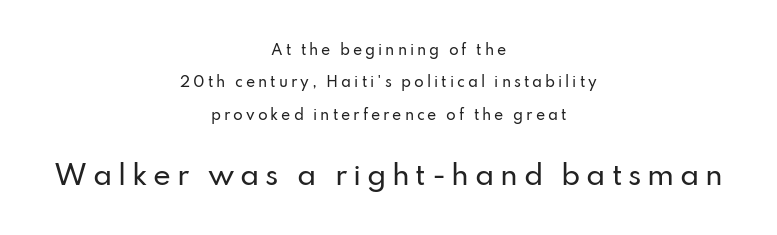
The image shows 27 px text type, upright; set centered, loose line spacing (2.31x), unusually wide letter spacing (+0.21 em), not underlined; the second (bottom) block is 1.93x larger.
